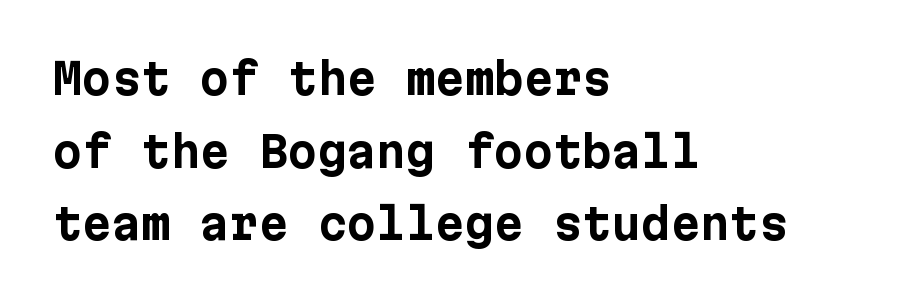
{"serif": "no", "italic": "no", "bold": "yes", "weight": "bold", "width": "normal", "stroke_contrast": "low", "x_height": "medium", "underline": "no", "align": "left", "line_spacing_ratio": 1.73, "letter_spacing": "normal", "letter_spacing_em": 0.0, "glyph_px": 42}
